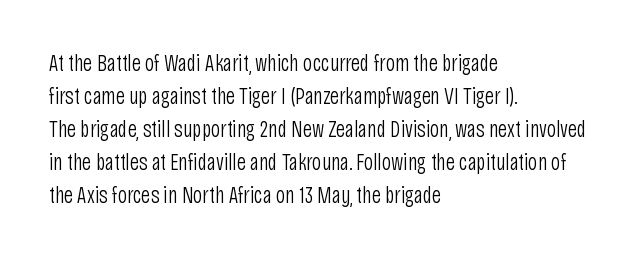
Does extra space separate the letters? No, they use regular spacing. The rendering anchors every line to the left-hand side. The axis of the letterforms is exactly vertical. These lines sit exactly where default settings would place them. Ink coverage per letter is moderate at most. Bare-footed words on every line.
